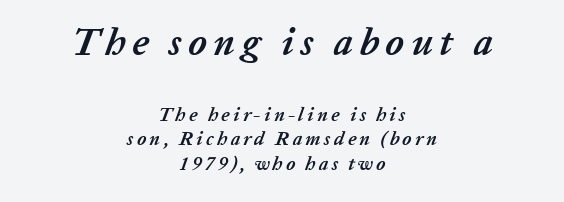
{"italic": "yes", "lean": "right", "slant_degrees": 20, "bold": "yes", "weight": "semibold", "width": "normal", "stroke_contrast": "low", "x_height": "medium", "monospaced": "no", "underline": "no", "align": "center", "line_spacing": "normal", "line_spacing_ratio": 1.3, "larger_block": "first", "size_ratio": 2.0, "glyph_px": 38}
